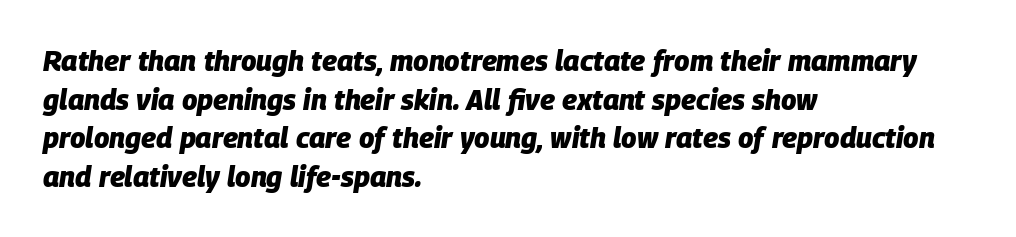
The image shows 28 px heavy type, italic (leaning right); set left-aligned, normal line spacing (1.38x), normal letter spacing, not underlined; low stroke contrast and a large x-height.
